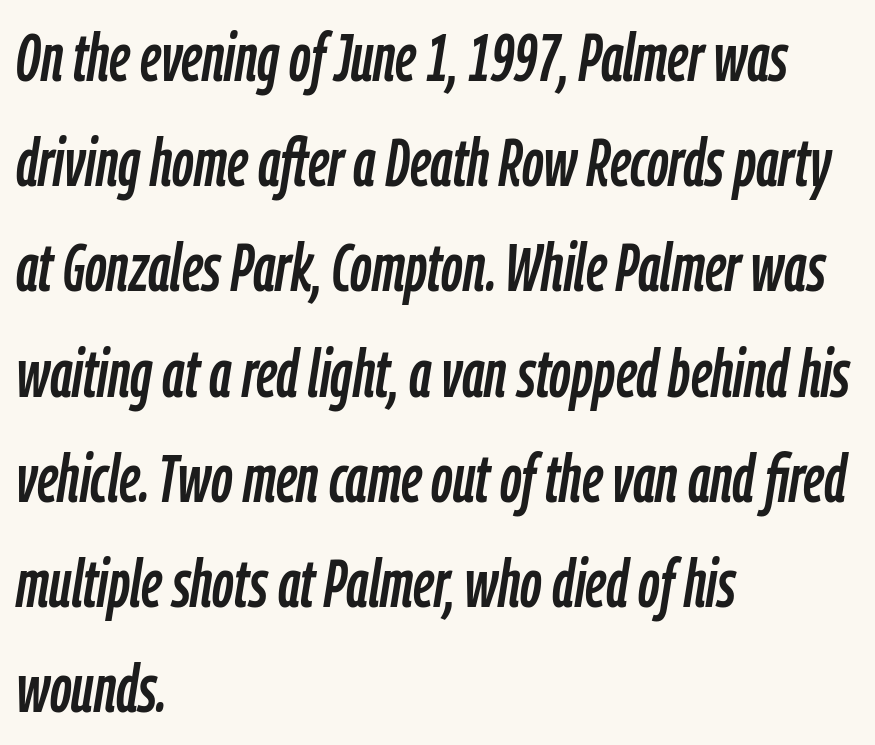
{"italic": "yes", "lean": "right", "slant_degrees": 9, "width": "condensed", "stroke_contrast": "low", "x_height": "medium", "monospaced": "no", "underline": "no", "align": "left", "line_spacing": "normal", "line_spacing_ratio": 1.57, "letter_spacing": "normal", "letter_spacing_em": 0.0, "glyph_px": 67}
